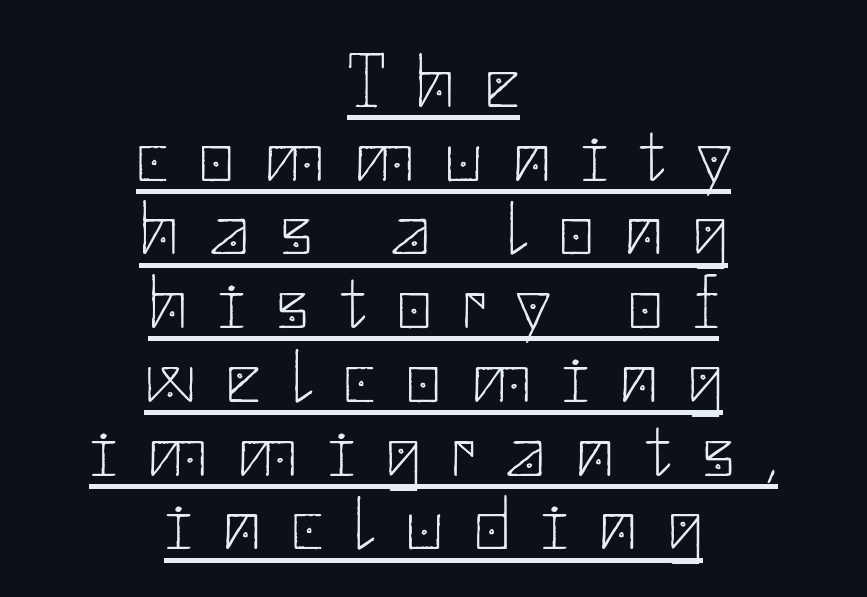
{"serif": "no", "italic": "no", "bold": "no", "weight": "thin", "width": "normal", "stroke_contrast": "low", "x_height": "small", "underline": "yes", "align": "center", "line_spacing": "tight", "line_spacing_ratio": 0.97, "letter_spacing": "wide", "letter_spacing_em": 0.41, "glyph_px": 76}
